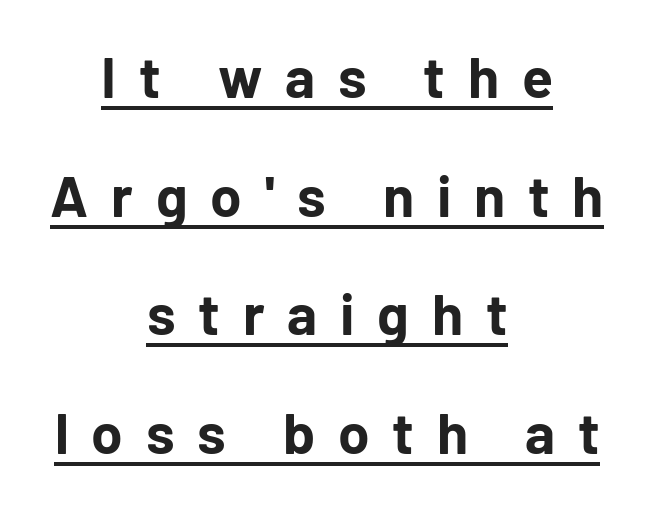
{"serif": "no", "italic": "no", "bold": "yes", "weight": "bold", "width": "normal", "stroke_contrast": "low", "x_height": "medium", "monospaced": "no", "underline": "yes", "align": "center", "line_spacing": "loose", "line_spacing_ratio": 2.08, "letter_spacing": "wide", "letter_spacing_em": 0.4, "glyph_px": 57}
